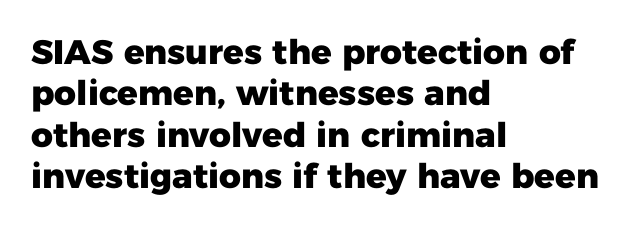
Q: Is the text bold? A: Yes.
Q: Is the text italic (slanted)? A: No, it is upright.
Q: Is the typeface a serif or a sans-serif typeface? A: Sans-serif.
Q: Is the text underlined? A: No.
Q: How is the paragraph aligned? A: Left-aligned.
Q: Is the spacing between letters normal or unusually wide? A: Normal.
Q: Width (condensed, normal, or wide)? A: Normal.
Q: Stroke contrast? A: Low.
Q: x-height? A: Medium.
Q: Monospaced? A: No.
